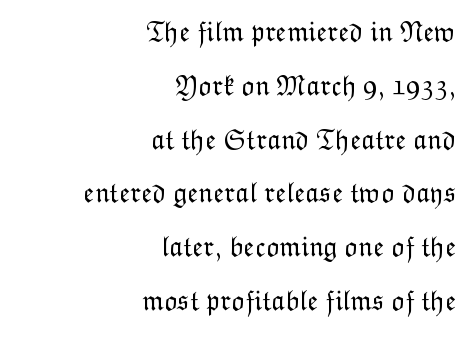
{"italic": "no", "bold": "no", "weight": "light", "width": "normal", "stroke_contrast": "low", "x_height": "medium", "monospaced": "no", "underline": "no", "align": "right", "line_spacing": "loose", "line_spacing_ratio": 1.92, "letter_spacing": "normal", "letter_spacing_em": 0.0, "glyph_px": 28}
